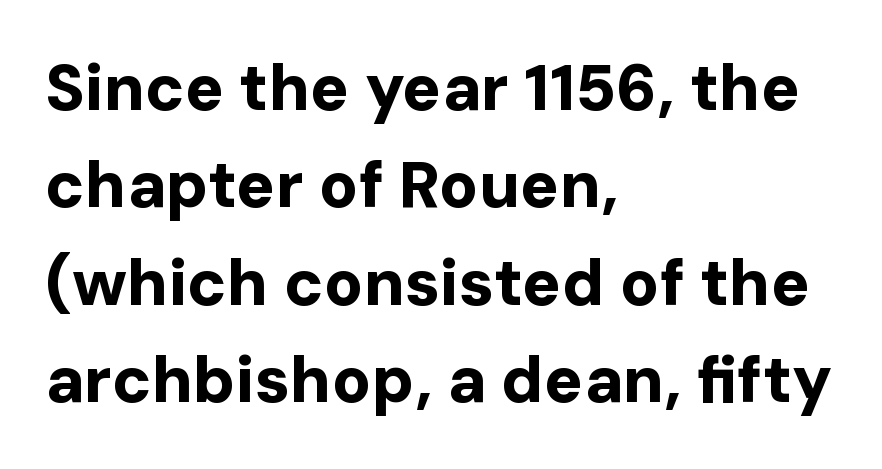
Q: Is the text bold? A: Yes.
Q: Is the text italic (slanted)? A: No, it is upright.
Q: Is the typeface a serif or a sans-serif typeface? A: Sans-serif.
Q: Is the text underlined? A: No.
Q: How is the paragraph aligned? A: Left-aligned.
Q: Is the spacing between letters normal or unusually wide? A: Normal.
Q: Is the spacing between lines tight, normal or loose? A: Normal.
Q: Width (condensed, normal, or wide)? A: Normal.
Q: Stroke contrast? A: Low.
Q: x-height? A: Medium.
Q: Monospaced? A: No.
